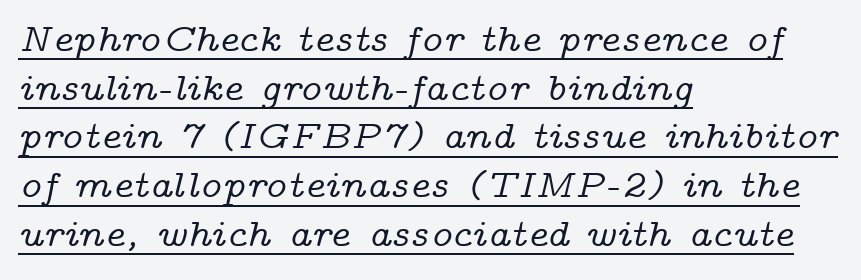
Q: Is the text italic (slanted)? A: Yes, it leans right by about 14 degrees.
Q: Is the typeface a serif or a sans-serif typeface? A: Serif.
Q: Is the text underlined? A: Yes.
Q: How is the paragraph aligned? A: Left-aligned.
Q: Is the spacing between letters normal or unusually wide? A: Normal.
Q: Is the spacing between lines tight, normal or loose? A: Normal.
Q: Width (condensed, normal, or wide)? A: Wide.
Q: Stroke contrast? A: Low.
Q: x-height? A: Medium.
Q: Monospaced? A: No.
